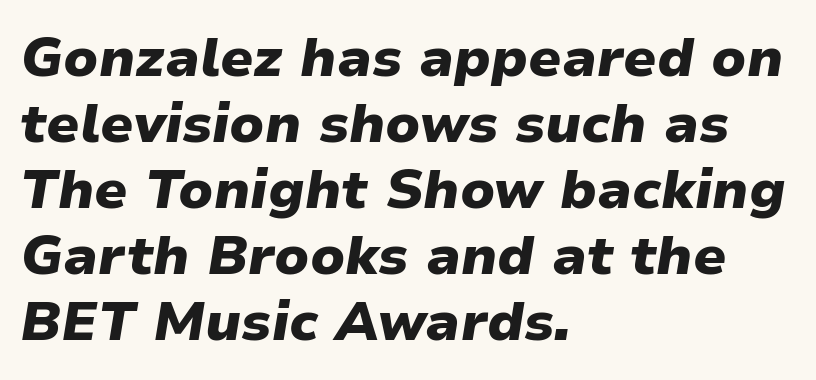
Q: Is the text bold? A: Yes.
Q: Is the text italic (slanted)? A: Yes, it leans right by about 9 degrees.
Q: Is the text underlined? A: No.
Q: How is the paragraph aligned? A: Left-aligned.
Q: Is the spacing between letters normal or unusually wide? A: Normal.
Q: Width (condensed, normal, or wide)? A: Normal.
Q: Stroke contrast? A: Low.
Q: x-height? A: Medium.
Q: Monospaced? A: No.
